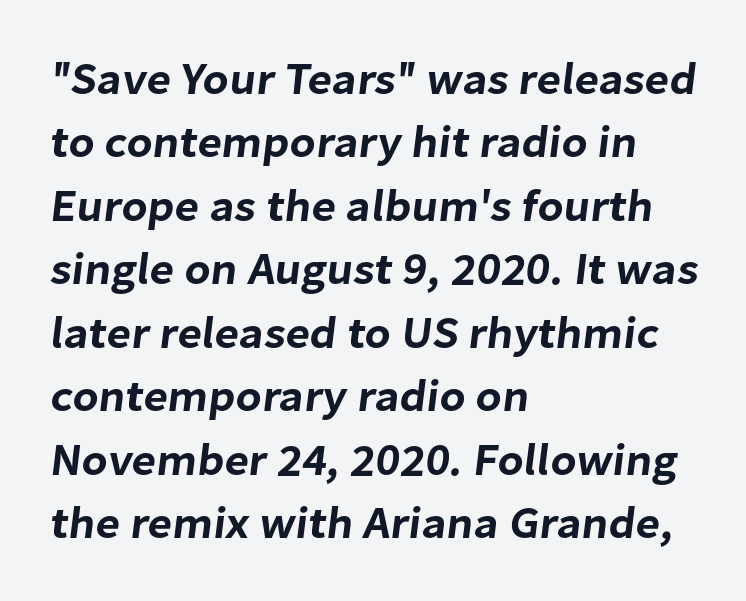
Type without underlining. The designer went with a sans here, leaving each stem footless. A typesetter would call this leading conventional body-copy spacing. Typeset ragged right — the left edge is the straight one.
